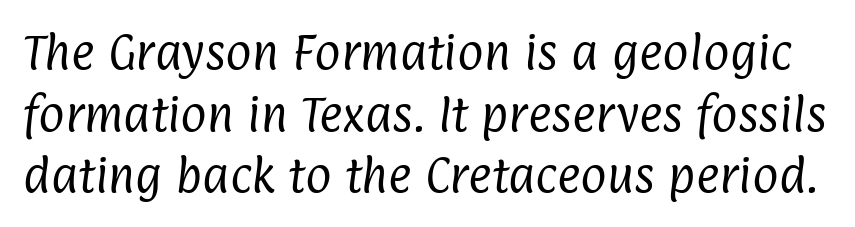
Q: Is the text bold? A: No.
Q: Is the typeface a serif or a sans-serif typeface? A: Sans-serif.
Q: Is the text underlined? A: No.
Q: Is the spacing between letters normal or unusually wide? A: Normal.
Q: Is the spacing between lines tight, normal or loose? A: Normal.
Q: Width (condensed, normal, or wide)? A: Condensed.
Q: Stroke contrast? A: Low.
Q: x-height? A: Medium.
Q: Monospaced? A: No.
